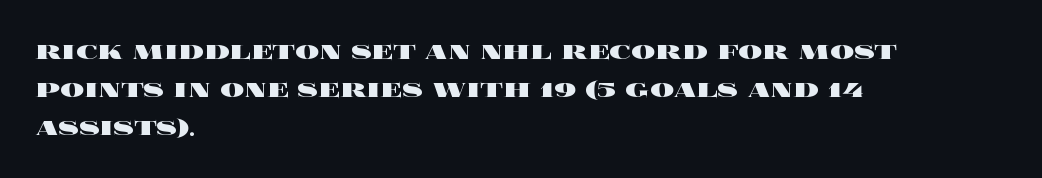
{"italic": "no", "bold": "yes", "weight": "heavy", "width": "wide", "x_height": "large", "monospaced": "no", "underline": "no", "align": "left", "line_spacing": "normal", "line_spacing_ratio": 1.27, "letter_spacing": "normal", "letter_spacing_em": 0.0, "glyph_px": 30}
